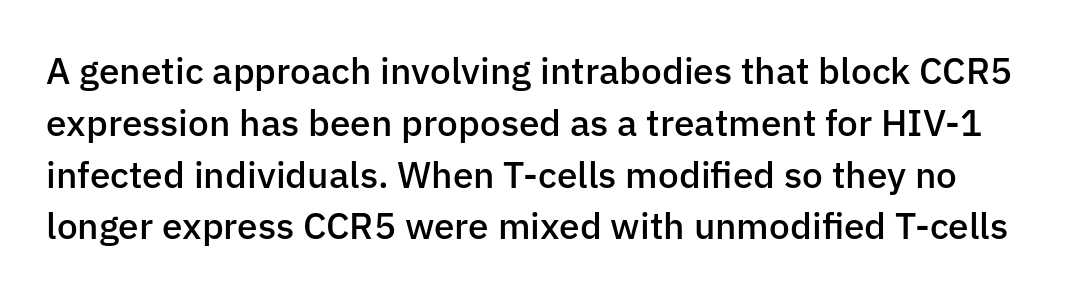
The image shows 37 px semibold sans-serif type, upright; set normal line spacing (1.4x), normal letter spacing, not underlined; low stroke contrast and a medium x-height.
